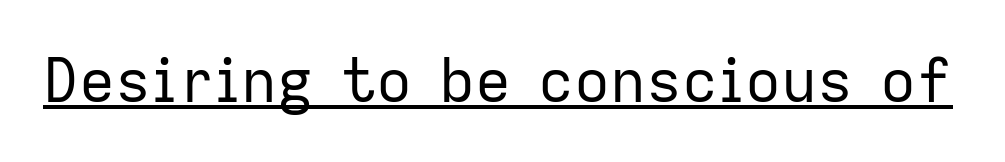
{"serif": "no", "italic": "no", "bold": "no", "weight": "regular", "width": "normal", "stroke_contrast": "low", "x_height": "medium", "monospaced": "no", "underline": "yes", "letter_spacing": "normal", "letter_spacing_em": 0.0, "glyph_px": 60}
